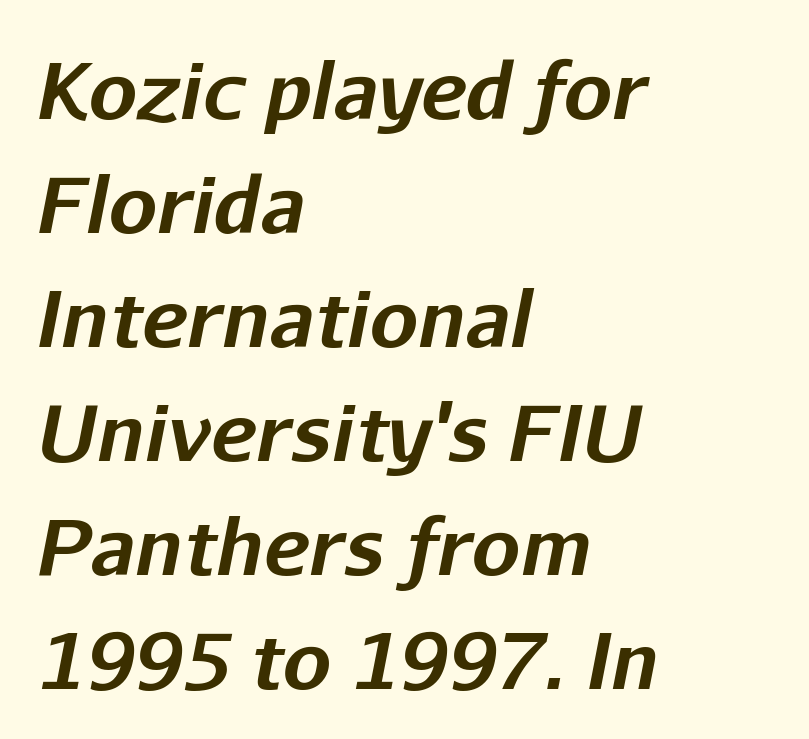
Q: Is the text bold? A: Yes.
Q: Is the text italic (slanted)? A: Yes, it leans right by about 11 degrees.
Q: Is the text underlined? A: No.
Q: How is the paragraph aligned? A: Left-aligned.
Q: Is the spacing between letters normal or unusually wide? A: Normal.
Q: Is the spacing between lines tight, normal or loose? A: Normal.
Q: Width (condensed, normal, or wide)? A: Normal.
Q: Stroke contrast? A: Low.
Q: x-height? A: Medium.
Q: Monospaced? A: No.
